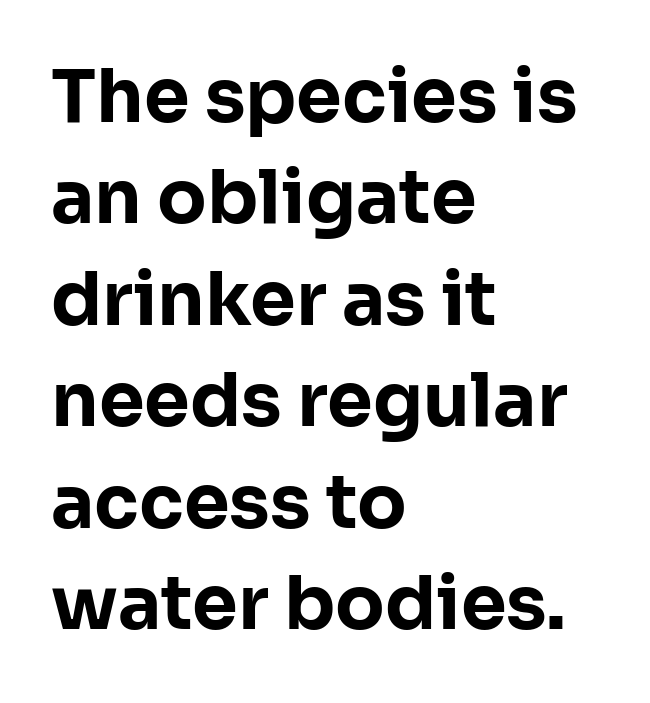
{"serif": "no", "italic": "no", "bold": "yes", "weight": "bold", "width": "normal", "stroke_contrast": "low", "x_height": "medium", "monospaced": "no", "underline": "no", "align": "left", "line_spacing": "normal", "line_spacing_ratio": 1.39, "letter_spacing": "normal", "letter_spacing_em": 0.0, "glyph_px": 73}
